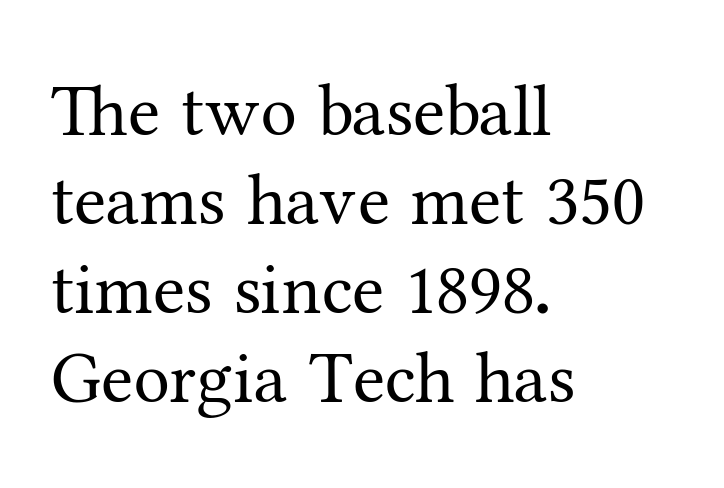
Q: Is the text bold? A: No.
Q: Is the text italic (slanted)? A: No, it is upright.
Q: Is the typeface a serif or a sans-serif typeface? A: Serif.
Q: Is the text underlined? A: No.
Q: How is the paragraph aligned? A: Left-aligned.
Q: Is the spacing between letters normal or unusually wide? A: Normal.
Q: Width (condensed, normal, or wide)? A: Normal.
Q: Stroke contrast? A: Medium.
Q: x-height? A: Medium.
Q: Monospaced? A: No.
